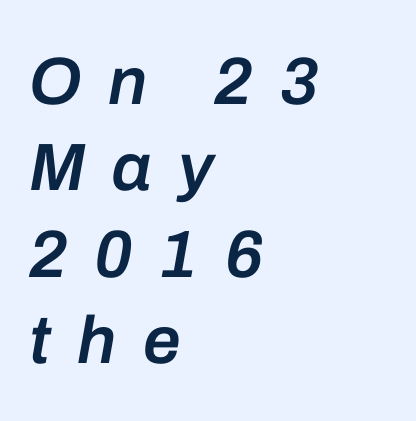
The image shows 67 px semibold type, italic (leaning right); set left-aligned, normal line spacing (1.29x), unusually wide letter spacing (+0.4 em), not underlined; low stroke contrast and a medium x-height.
